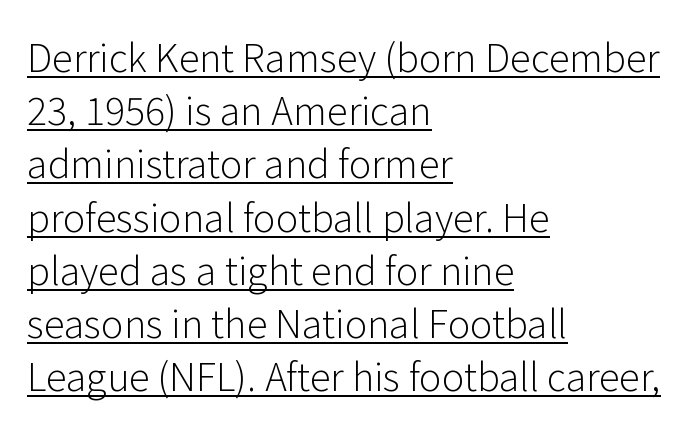
Regarding serifs, this sample does without them. Is the letter spacing exaggerated? No — it looks like the ordinary default. These lines are rendered in a variable-pitch font. Underline: present. No italicization has been applied; the sample stays upright.
